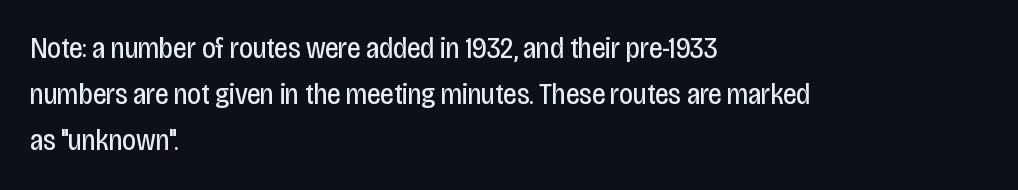
The image shows 30 px regular-weight, condensed sans-serif type, upright; set left-aligned, normal line spacing (1.54x), normal letter spacing, not underlined; low stroke contrast and a large x-height.
